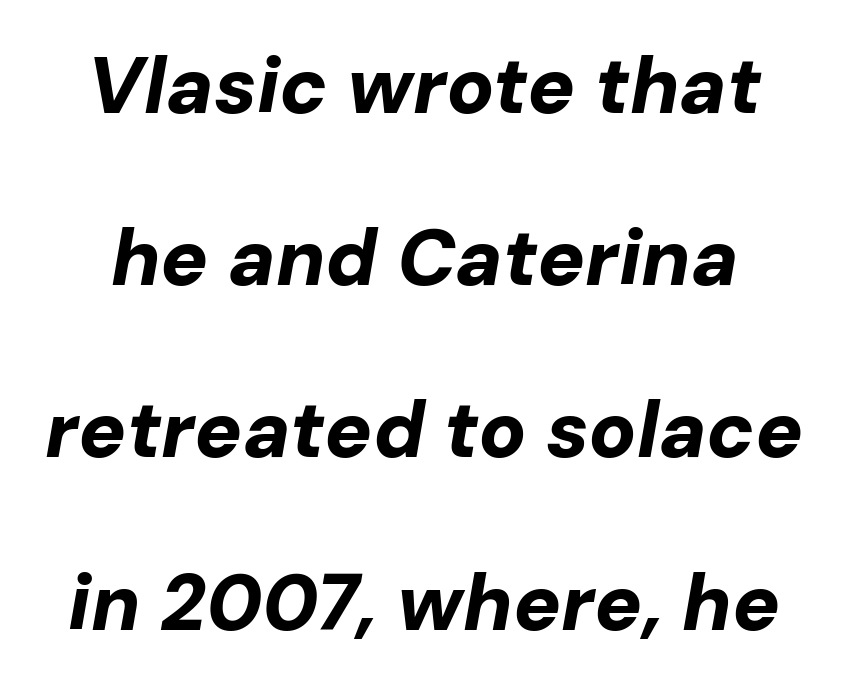
Q: Is the text bold? A: Yes.
Q: Is the text italic (slanted)? A: Yes, it leans right by about 10 degrees.
Q: Is the text underlined? A: No.
Q: Is the spacing between letters normal or unusually wide? A: Normal.
Q: Is the spacing between lines tight, normal or loose? A: Loose.
Q: Width (condensed, normal, or wide)? A: Normal.
Q: Stroke contrast? A: Low.
Q: x-height? A: Medium.
Q: Monospaced? A: No.
